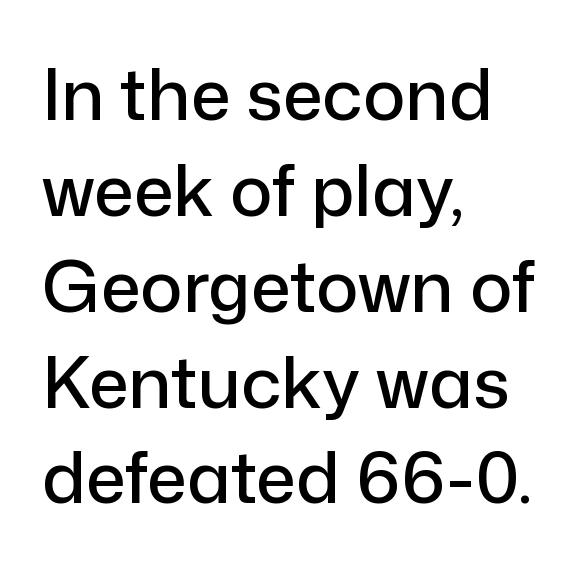
The image shows 71 px sans-serif type, upright; set left-aligned, normal line spacing (1.35x), normal letter spacing, not underlined; low stroke contrast and a medium x-height.
